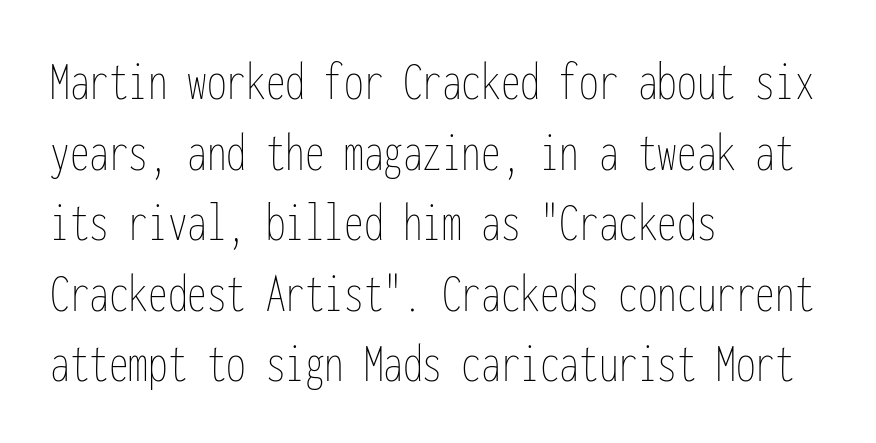
Q: Is the text bold? A: No.
Q: Is the text italic (slanted)? A: No, it is upright.
Q: Is the text underlined? A: No.
Q: How is the paragraph aligned? A: Left-aligned.
Q: Is the spacing between letters normal or unusually wide? A: Normal.
Q: Is the spacing between lines tight, normal or loose? A: Normal.
Q: Width (condensed, normal, or wide)? A: Condensed.
Q: Stroke contrast? A: Low.
Q: x-height? A: Medium.
Q: Monospaced? A: Yes.
